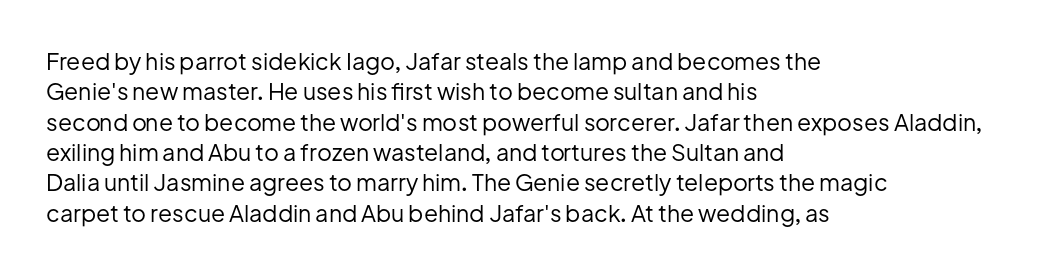
The space directly below the letters is spotless. Caption: standard tracking, unaltered. Vertically, the passage feels balanced, rows spaced as you'd expect. Does the lettering tilt? It doesn't — this is upright.
